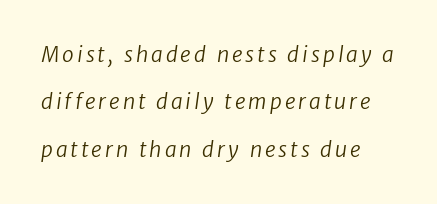
{"bold": "no", "underline": "no", "line_spacing": "loose", "line_spacing_ratio": 2.26, "glyph_px": 21}
